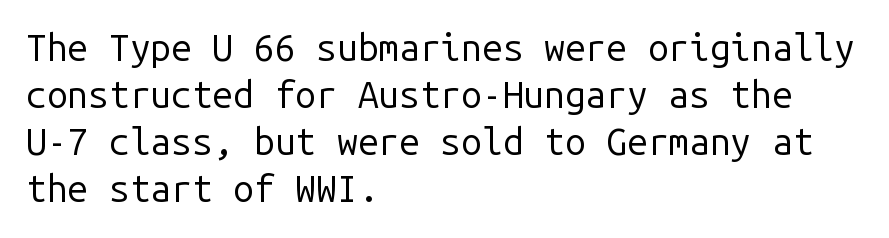
Q: Is the text bold? A: No.
Q: Is the text italic (slanted)? A: No, it is upright.
Q: Is the typeface a serif or a sans-serif typeface? A: Sans-serif.
Q: Is the text underlined? A: No.
Q: How is the paragraph aligned? A: Left-aligned.
Q: Is the spacing between letters normal or unusually wide? A: Normal.
Q: Is the spacing between lines tight, normal or loose? A: Normal.
Q: Width (condensed, normal, or wide)? A: Normal.
Q: Stroke contrast? A: Low.
Q: x-height? A: Medium.
Q: Monospaced? A: Yes.
